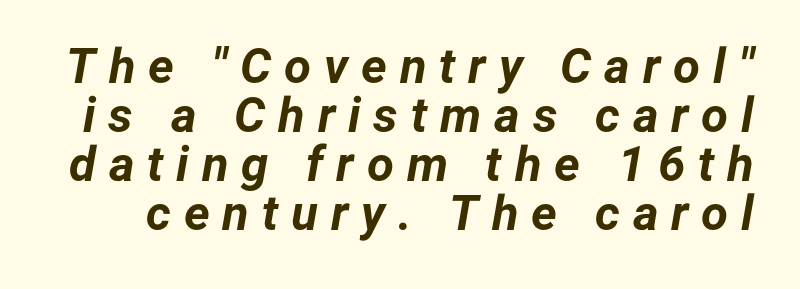
The image shows 49 px bold type, italic (leaning right); set tight line spacing (1.0x), unusually wide letter spacing (+0.26 em), not underlined; low stroke contrast and a medium x-height.
